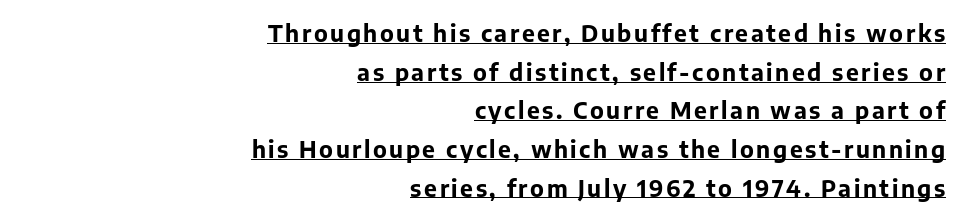
A dark, heavy texture on the line: the type is bold. The type sits square on the baseline with zero lean. Caption: multi-line text, flush right, ragged left. The leading is moderate, giving the passage an even texture. Descenders here cross a horizontal rule under the line.
